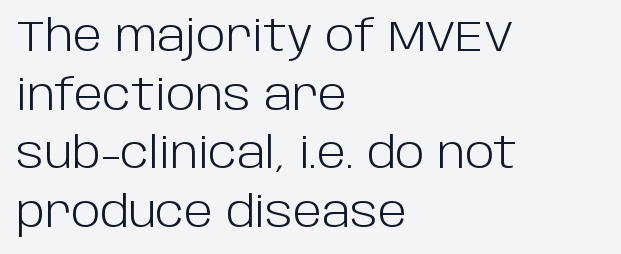
The image shows 44 px light sans-serif type, upright; set left-aligned, normal line spacing (1.33x), normal letter spacing, not underlined; low stroke contrast and a large x-height.
